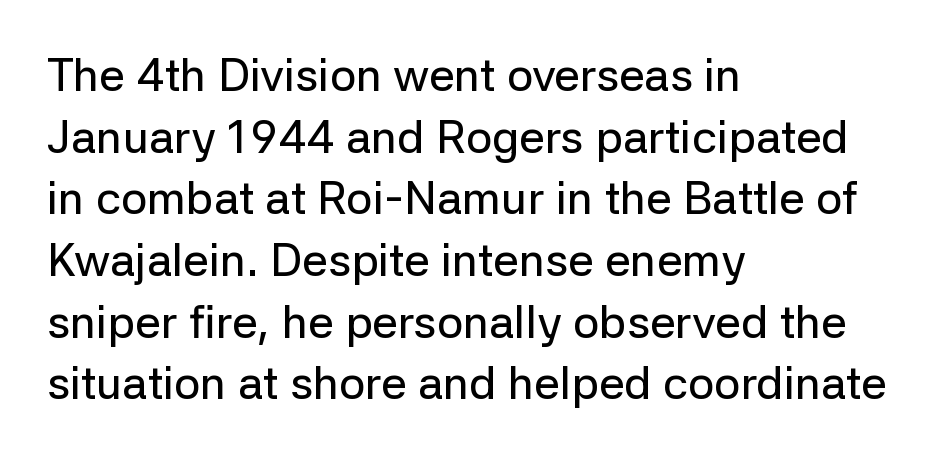
{"serif": "no", "italic": "no", "width": "normal", "stroke_contrast": "low", "x_height": "medium", "monospaced": "no", "underline": "no", "align": "left", "line_spacing": "normal", "line_spacing_ratio": 1.34, "letter_spacing": "normal", "letter_spacing_em": 0.0, "glyph_px": 46}
